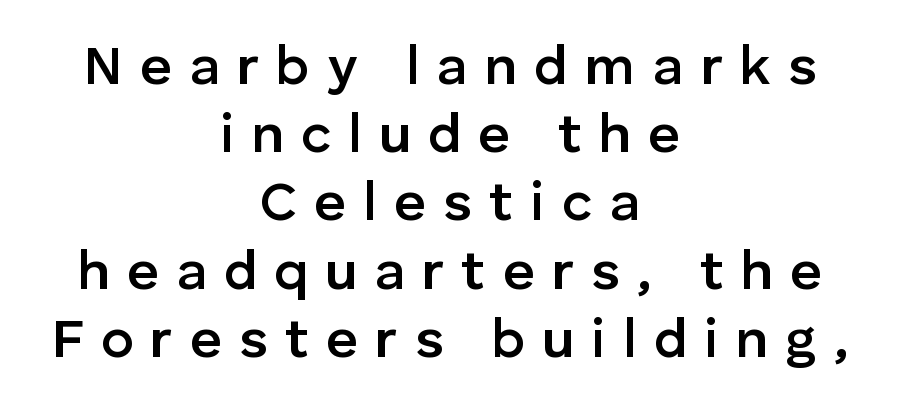
Q: Is the text bold? A: Semi-bold.
Q: Is the text italic (slanted)? A: No, it is upright.
Q: Is the typeface a serif or a sans-serif typeface? A: Sans-serif.
Q: Is the text underlined? A: No.
Q: How is the paragraph aligned? A: Centered.
Q: Is the spacing between letters normal or unusually wide? A: Unusually wide.
Q: Width (condensed, normal, or wide)? A: Normal.
Q: Stroke contrast? A: Low.
Q: x-height? A: Medium.
Q: Monospaced? A: No.
